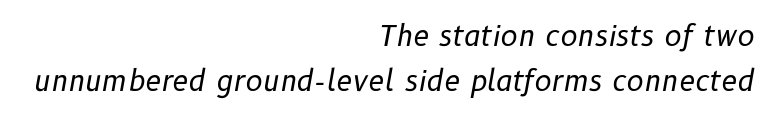
This rendering leaves character spacing at its baseline value. Is there much room between lines? A standard amount, neither cramped nor airy. This rendering uses right alignment, leaving the left contour irregular. Compared with ordinary roman type, these characters are visibly tilted. Weight: regular or lighter.
